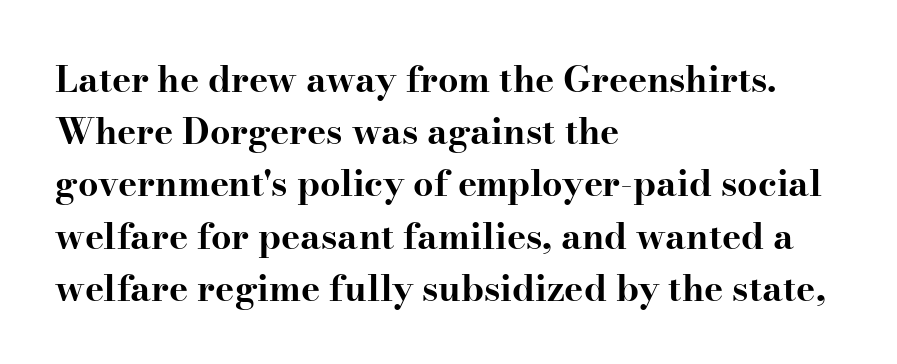
Upright lettering throughout. The line texture is even and compact thanks to regular tracking. Anything drawn beneath the words? Only blank space. A classic flush-left, rag-right setting is used for this passage. This sample has the flowing, uneven cadence of proportional lettering.
